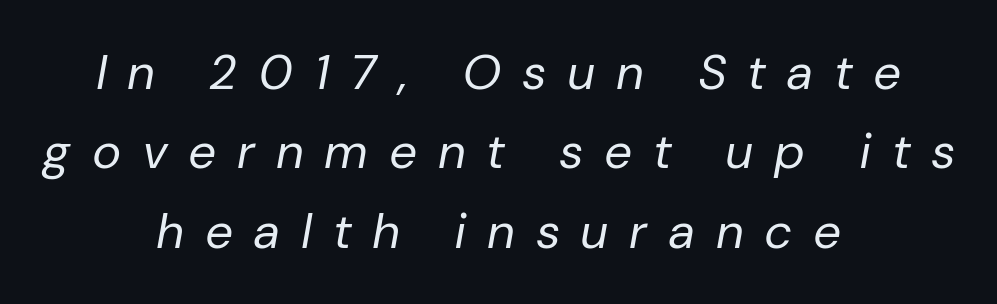
Q: Is the text bold? A: No.
Q: Is the text italic (slanted)? A: Yes, it leans right by about 10 degrees.
Q: Is the text underlined? A: No.
Q: How is the paragraph aligned? A: Centered.
Q: Is the spacing between letters normal or unusually wide? A: Unusually wide.
Q: Is the spacing between lines tight, normal or loose? A: Normal.
Q: Width (condensed, normal, or wide)? A: Normal.
Q: Stroke contrast? A: Low.
Q: x-height? A: Medium.
Q: Monospaced? A: No.
